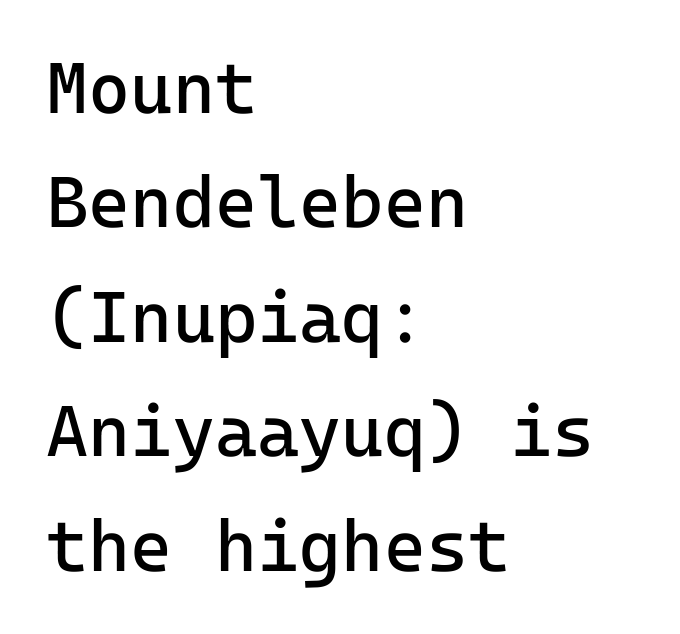
If you drew a ruler down the left edge, every line would touch it. Stroke thickness stays within the range of a standard reading face or lighter. Students, observe: this is what conventionally led text looks like. The glyphs are unaccompanied by any horizontal stroke below them.
